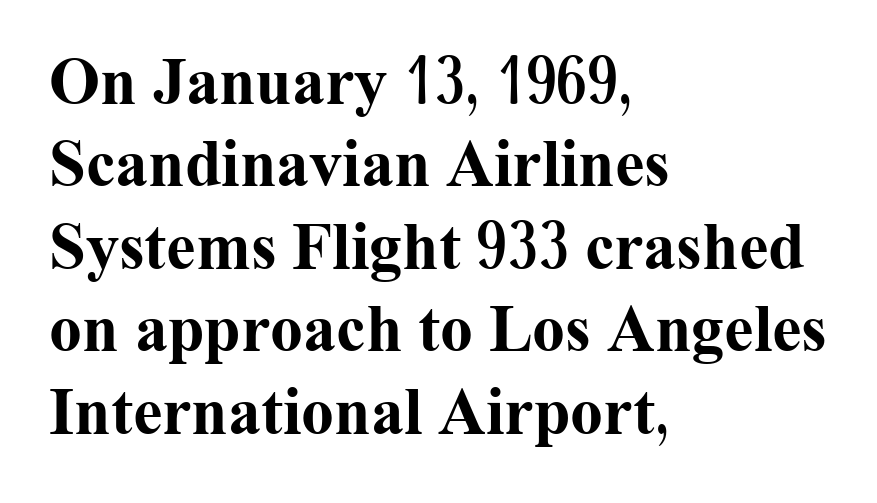
Q: Is the text bold? A: Yes.
Q: Is the text italic (slanted)? A: No, it is upright.
Q: Is the typeface a serif or a sans-serif typeface? A: Serif.
Q: Is the text underlined? A: No.
Q: How is the paragraph aligned? A: Left-aligned.
Q: Is the spacing between letters normal or unusually wide? A: Normal.
Q: Is the spacing between lines tight, normal or loose? A: Normal.
Q: Width (condensed, normal, or wide)? A: Normal.
Q: Stroke contrast? A: Medium.
Q: x-height? A: Medium.
Q: Monospaced? A: No.
